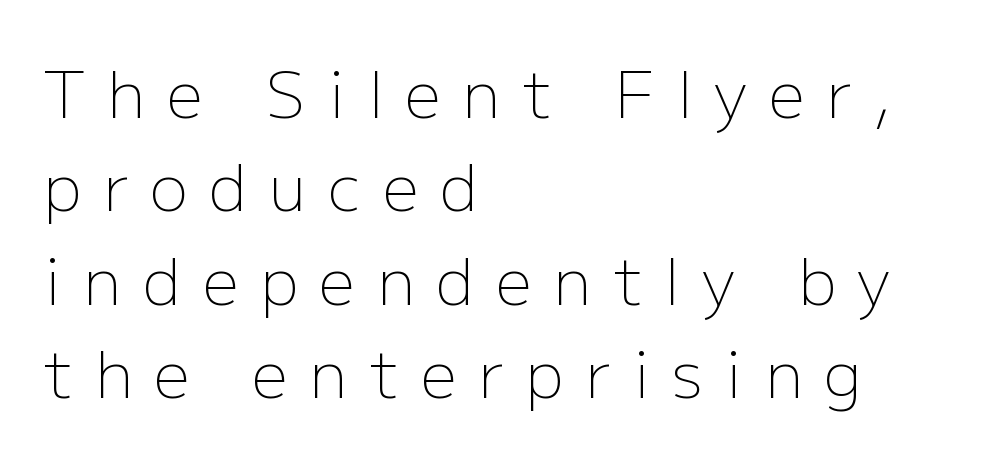
Is there much room between lines? A standard amount, neither cramped nor airy. Tall strokes in this sample are plumb rather than angled. The rendering shows plain stroke endings on the letterforms — a sans-serif design. Proportional: the letters do not fall into vertical columns.
